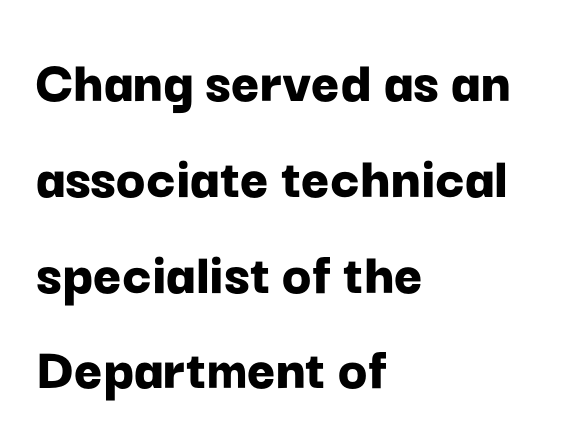
Default kerning and tracking; the words read as compact shapes. Font category for this specimen: sans-serif. Just letters on the line, the space beneath them empty. The passage is arranged the way most books set body copy — flush left. Proportional: the letters do not fall into vertical columns.
